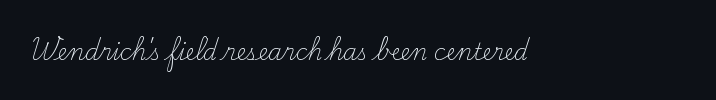
Q: Is the text bold? A: No.
Q: Is the text italic (slanted)? A: Yes.
Q: Is the text underlined? A: No.
Q: Is the spacing between letters normal or unusually wide? A: Normal.
